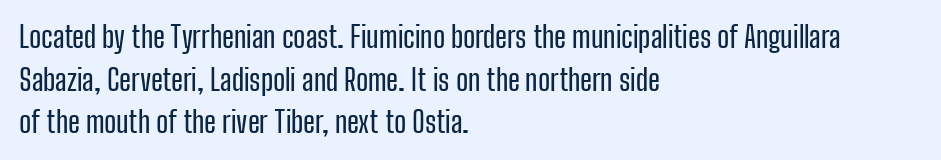
This sample keeps an unexceptional amount of space between lines. Words float on clear page, feet unadorned. The lettering holds an erect, upright posture throughout. The passage shown is typed in a proportional face where columns would drift. Where is the straight margin? On the left. Font category for this specimen: sans-serif.
